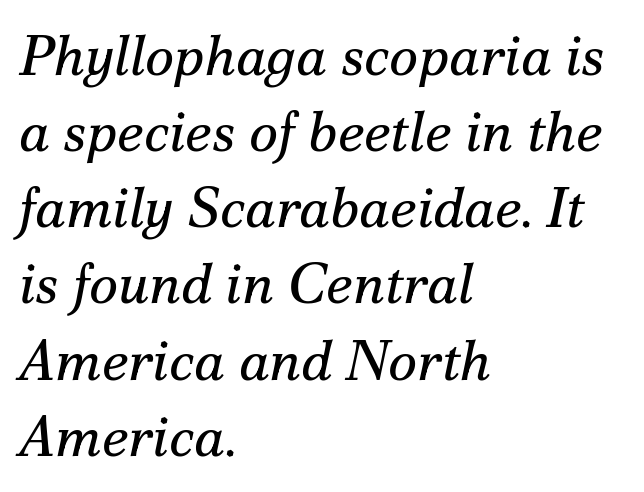
{"serif": "yes", "italic": "yes", "lean": "right", "slant_degrees": 12, "bold": "no", "weight": "regular", "width": "normal", "stroke_contrast": "medium", "x_height": "small", "monospaced": "no", "underline": "no", "align": "left", "line_spacing": "normal", "line_spacing_ratio": 1.36, "letter_spacing": "normal", "letter_spacing_em": 0.0, "glyph_px": 56}
